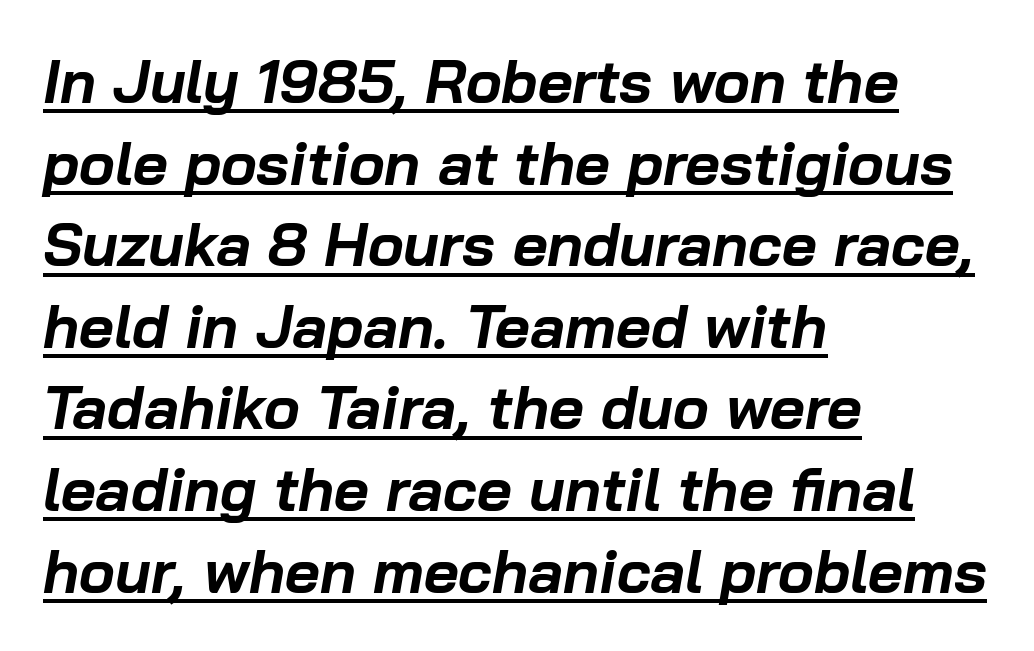
{"italic": "yes", "lean": "right", "slant_degrees": 10, "bold": "yes", "weight": "bold", "width": "normal", "stroke_contrast": "low", "x_height": "medium", "monospaced": "no", "underline": "yes", "align": "left", "line_spacing": "normal", "line_spacing_ratio": 1.36, "letter_spacing": "normal", "letter_spacing_em": 0.0, "glyph_px": 60}
